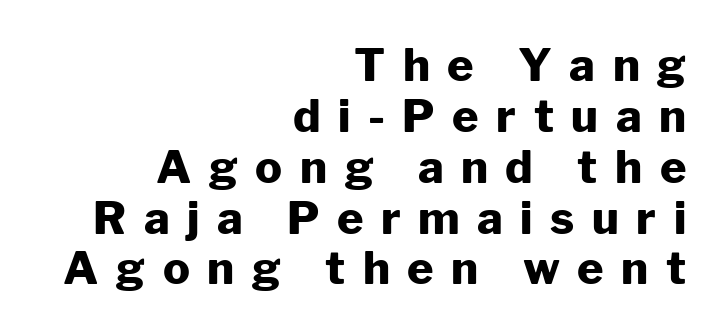
Q: Is the text bold? A: Yes.
Q: Is the text italic (slanted)? A: No, it is upright.
Q: Is the typeface a serif or a sans-serif typeface? A: Sans-serif.
Q: Is the text underlined? A: No.
Q: How is the paragraph aligned? A: Right-aligned.
Q: Is the spacing between letters normal or unusually wide? A: Unusually wide.
Q: Is the spacing between lines tight, normal or loose? A: Tight.
Q: Width (condensed, normal, or wide)? A: Normal.
Q: Stroke contrast? A: Low.
Q: x-height? A: Medium.
Q: Monospaced? A: No.
